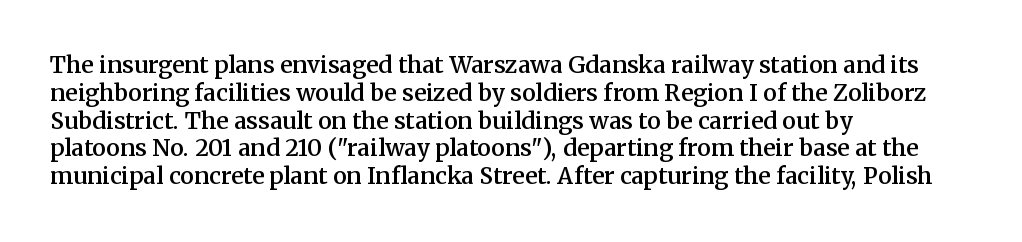
The image shows 23 px text type, upright; set left-aligned, line spacing 1.21x, normal letter spacing, not underlined.
